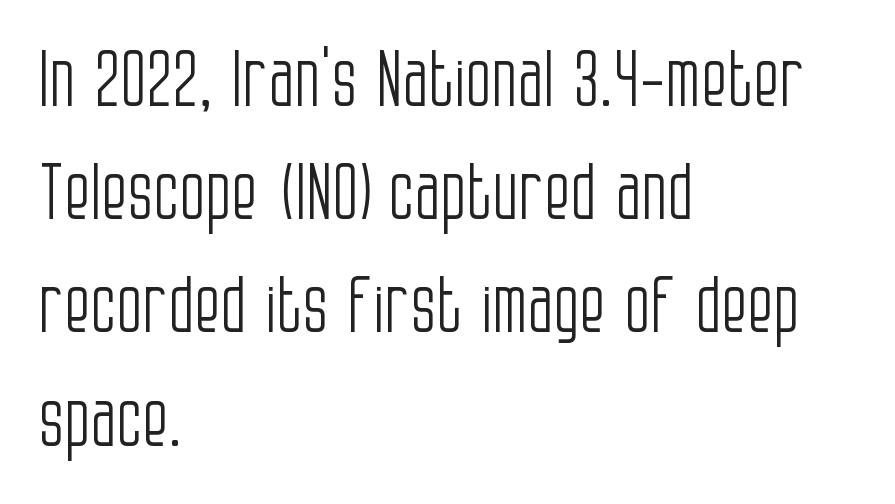
The image shows 76 px light, condensed sans-serif type, upright; set left-aligned, normal line spacing (1.49x), normal letter spacing, not underlined; low stroke contrast and a large x-height.
